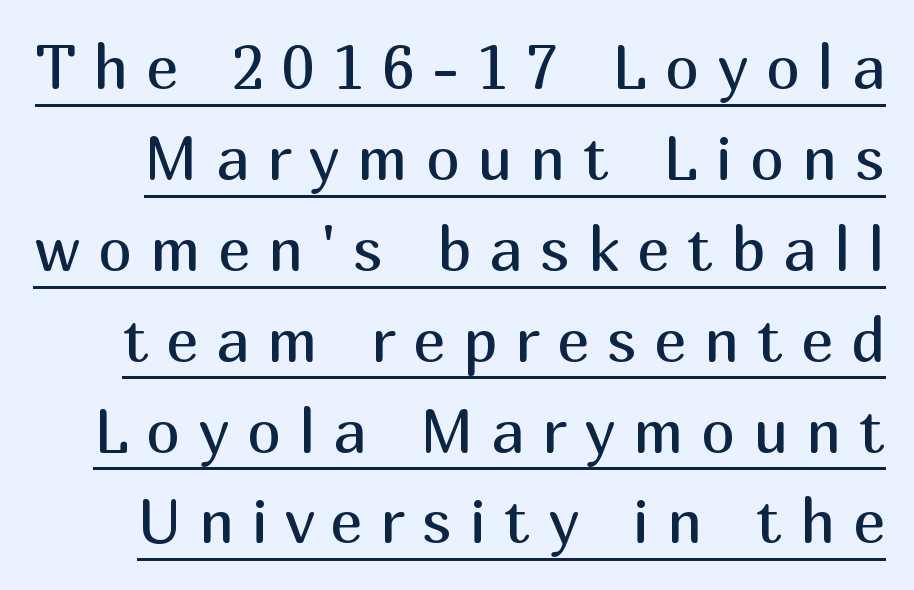
{"serif": "no", "italic": "no", "bold": "no", "weight": "regular", "width": "normal", "stroke_contrast": "medium", "x_height": "medium", "monospaced": "no", "underline": "yes", "line_spacing": "normal", "line_spacing_ratio": 1.49, "letter_spacing": "wide", "letter_spacing_em": 0.29, "glyph_px": 61}
